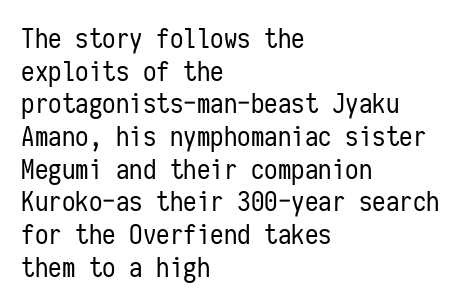
The image shows 27 px text type, upright; set left-aligned, line spacing 1.21x, normal letter spacing, not underlined.
